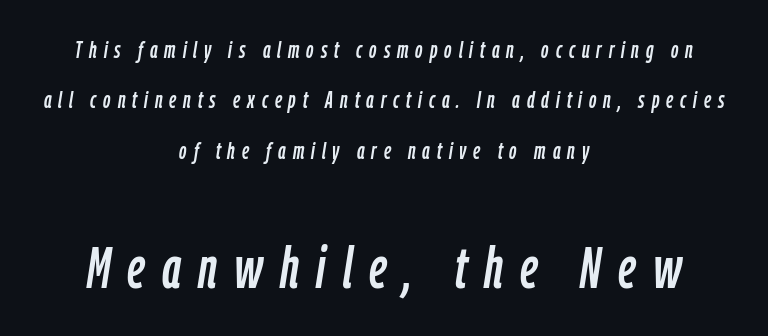
The image shows 57 px condensed type, italic (leaning right); set centered, loose line spacing (2.19x), unusually wide letter spacing (+0.3 em), not underlined; the second (bottom) block is 2.48x larger; low stroke contrast and a medium x-height.
